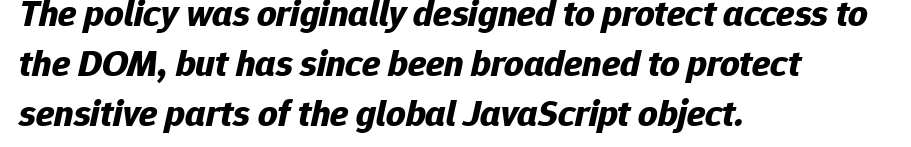
Each word holds together tightly as a unit, with standard inter-letter gaps. Students, this is bold: see how much ink each stroke carries. Letters rest on an invisible, unmarked baseline. The axis of the letterforms is tilted away from vertical.
